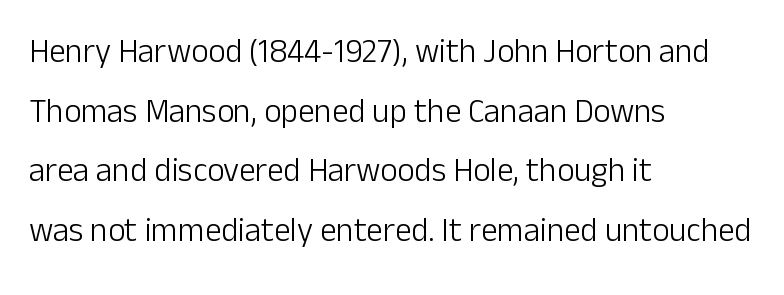
Q: Is the text bold? A: No.
Q: Is the text italic (slanted)? A: No, it is upright.
Q: Is the typeface a serif or a sans-serif typeface? A: Sans-serif.
Q: Is the text underlined? A: No.
Q: How is the paragraph aligned? A: Left-aligned.
Q: Is the spacing between letters normal or unusually wide? A: Normal.
Q: Width (condensed, normal, or wide)? A: Normal.
Q: Stroke contrast? A: Low.
Q: x-height? A: Medium.
Q: Monospaced? A: No.
